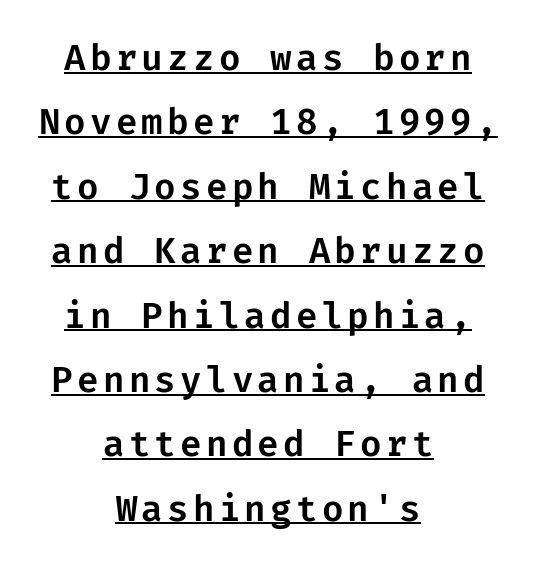
These lines are centered, leaving both edges ragged. Observe the absence of serifs on each vertical stroke in this sample. The font's upright variant was chosen for this text. The lettering is marked with a stroke running underneath it.
